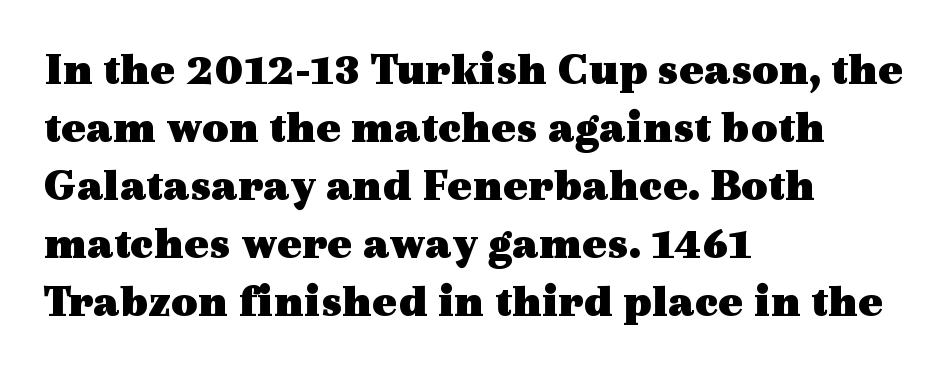
Looks like regular typesetting: each glyph gets only the width it needs. Decoration check: the copy has no underline. These words are printed bold, with thick strokes throughout. Every row of glyphs begins at an identical x-position on the left.
